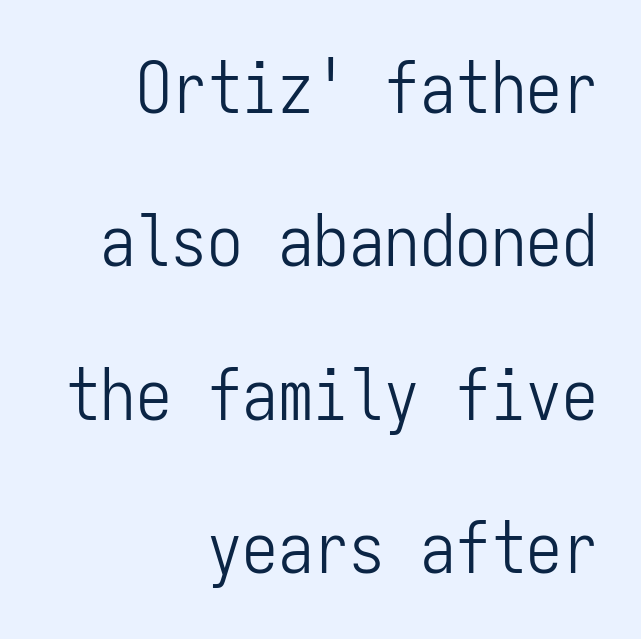
Q: Is the text bold? A: No.
Q: Is the text italic (slanted)? A: No, it is upright.
Q: Is the typeface a serif or a sans-serif typeface? A: Sans-serif.
Q: Is the text underlined? A: No.
Q: How is the paragraph aligned? A: Right-aligned.
Q: Is the spacing between letters normal or unusually wide? A: Normal.
Q: Is the spacing between lines tight, normal or loose? A: Loose.
Q: Width (condensed, normal, or wide)? A: Condensed.
Q: Stroke contrast? A: Low.
Q: x-height? A: Medium.
Q: Monospaced? A: Yes.
